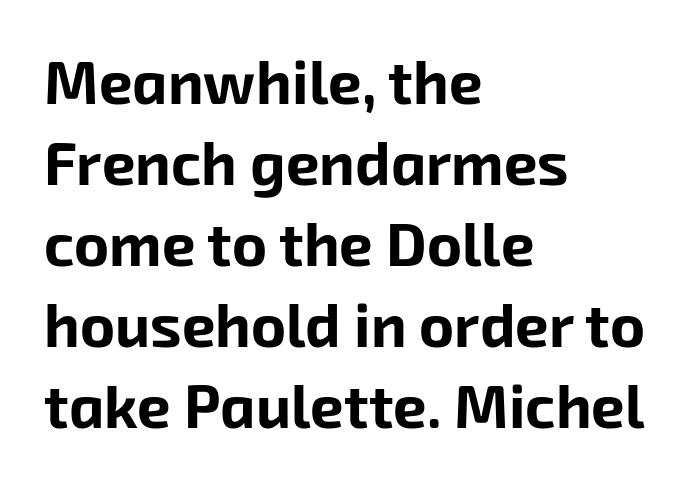
The image shows 60 px bold sans-serif type; set left-aligned, normal line spacing (1.35x), normal letter spacing, not underlined; low stroke contrast and a medium x-height.
